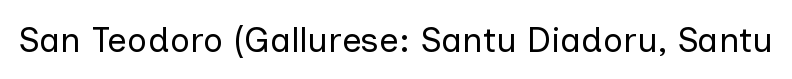
The image shows 35 px regular-weight sans-serif type, upright; set normal letter spacing, not underlined; low stroke contrast and a medium x-height.
